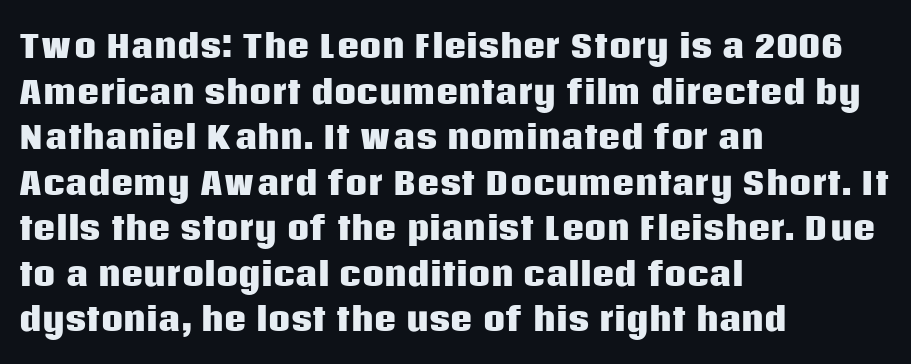
This sample has the flowing, uneven cadence of proportional lettering. The block of text has a typical density, with ordinary space between rows. The sample has been set heavy, in full bold. Characters remain perfectly vertical along every line.
